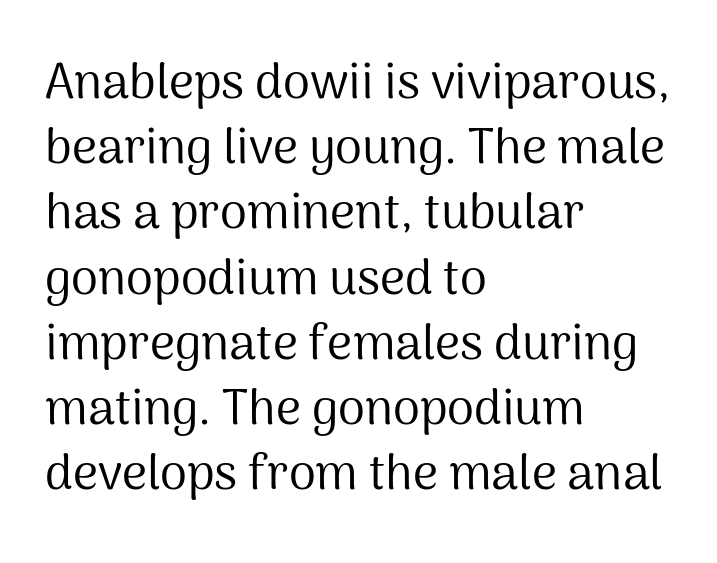
{"serif": "no", "italic": "no", "bold": "no", "weight": "regular", "width": "normal", "stroke_contrast": "medium", "x_height": "medium", "monospaced": "no", "underline": "no", "align": "left", "line_spacing": "normal", "line_spacing_ratio": 1.33, "letter_spacing": "normal", "letter_spacing_em": 0.0, "glyph_px": 49}
